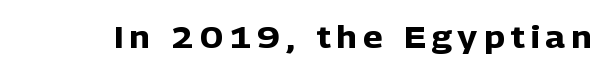
{"serif": "no", "italic": "no", "bold": "yes", "weight": "heavy", "width": "normal", "stroke_contrast": "low", "x_height": "medium", "monospaced": "no", "underline": "no", "glyph_px": 31}
